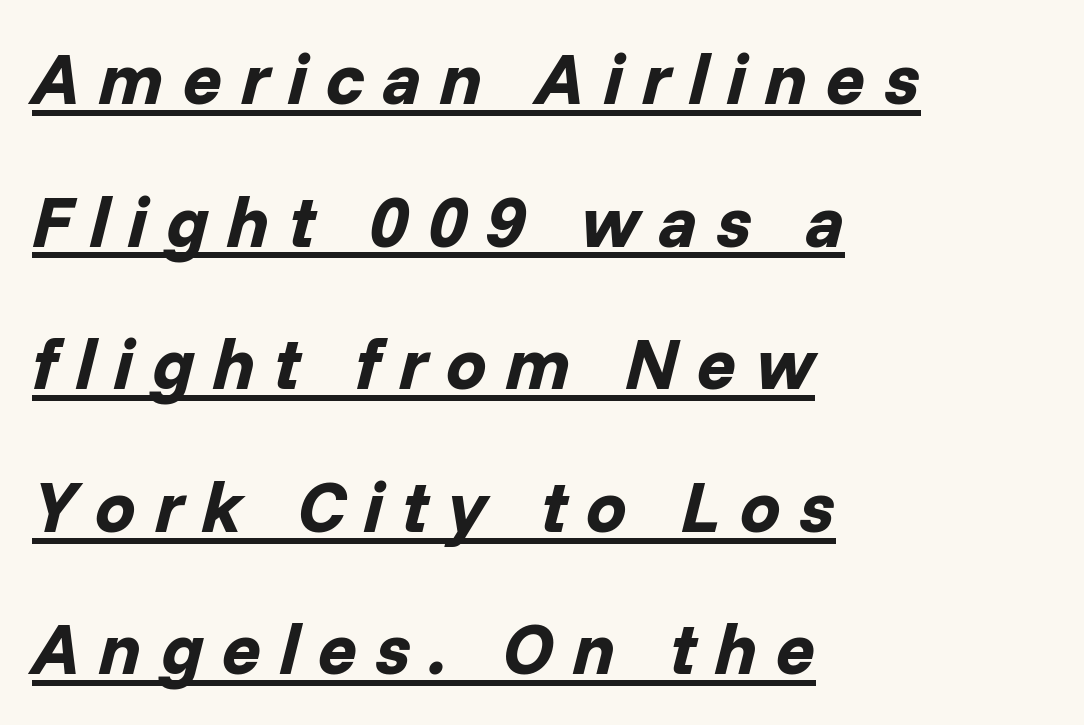
The image shows 72 px bold type, italic (leaning right); set left-aligned, loose line spacing (1.98x), unusually wide letter spacing (+0.26 em), underlined; low stroke contrast and a medium x-height.
